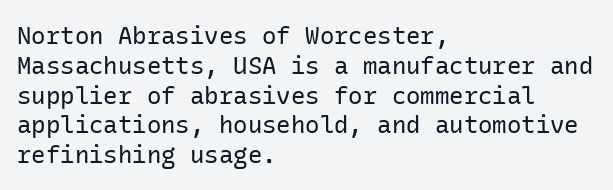
If you drew a line through each stem, it would be perfectly vertical. Tracking value appears to be zero — textbook default spacing. The rag falls on the right side of this text block. The face looks like a standard text weight, possibly lighter. The string is rendered with underlining switched off.
